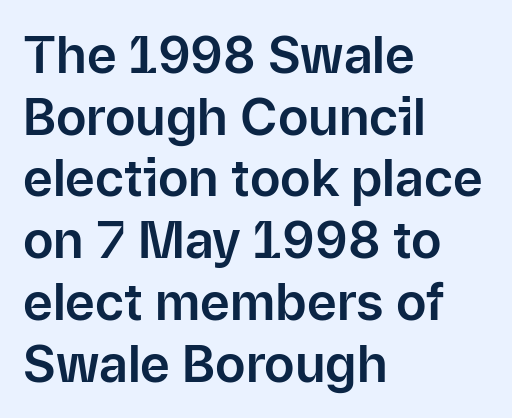
This sample has the flowing, uneven cadence of proportional lettering. The letters carry no serifs — their stems end cleanly without finishing strokes. The typesetter chose a ragged-right arrangement here. Do the letters lean? They stand straight. Spacing between characters is what you'd get straight out of the box.
